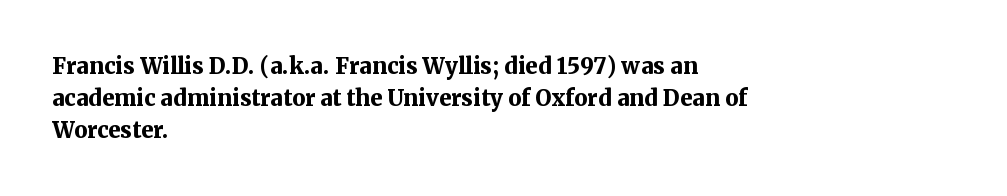
{"italic": "no", "bold": "yes", "underline": "no", "align": "left", "line_spacing": "normal", "line_spacing_ratio": 1.45, "letter_spacing": "normal", "letter_spacing_em": 0.0, "glyph_px": 22}
